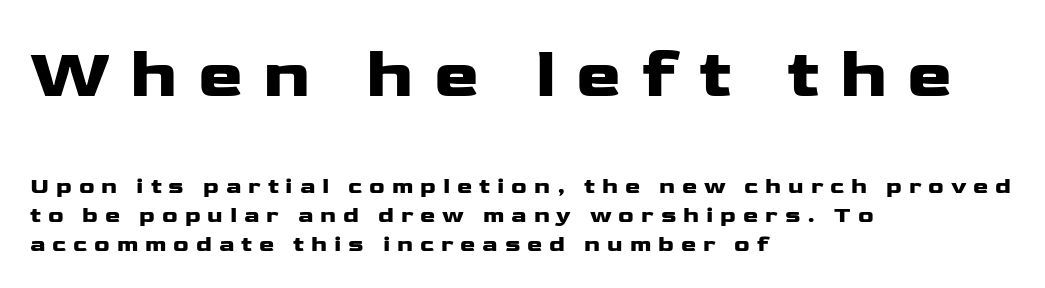
The image shows 68 px wide sans-serif type, upright; set left-aligned, normal line spacing (1.27x), unusually wide letter spacing (+0.3 em), not underlined; the first (top) block is 2.96x larger; low stroke contrast and a medium x-height.
